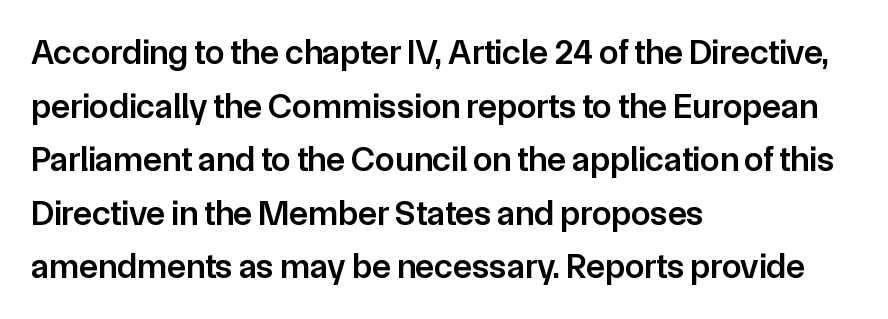
The image shows 35 px semibold sans-serif type, upright; set left-aligned, normal line spacing (1.53x), normal letter spacing, not underlined; low stroke contrast and a medium x-height.
